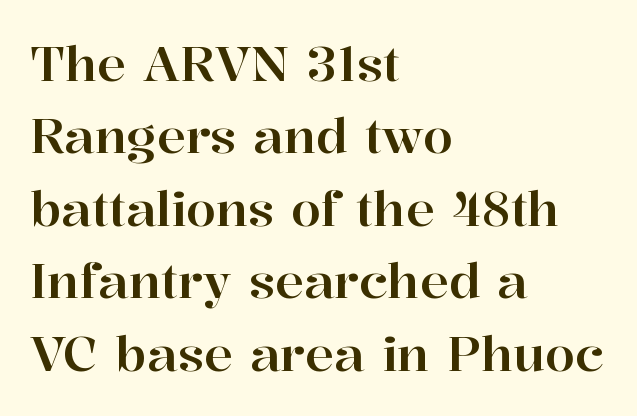
Q: Is the text italic (slanted)? A: No, it is upright.
Q: Is the typeface a serif or a sans-serif typeface? A: Serif.
Q: Is the text underlined? A: No.
Q: How is the paragraph aligned? A: Left-aligned.
Q: Is the spacing between letters normal or unusually wide? A: Normal.
Q: Is the spacing between lines tight, normal or loose? A: Normal.
Q: Width (condensed, normal, or wide)? A: Normal.
Q: Stroke contrast? A: High.
Q: x-height? A: Medium.
Q: Monospaced? A: No.
